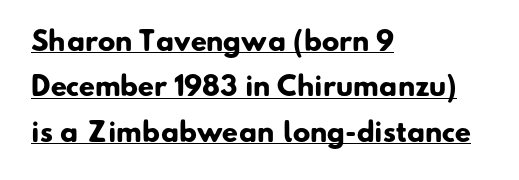
Q: Is the text bold? A: Yes.
Q: Is the text underlined? A: Yes.
Q: How is the paragraph aligned? A: Left-aligned.
Q: Is the spacing between letters normal or unusually wide? A: Normal.
